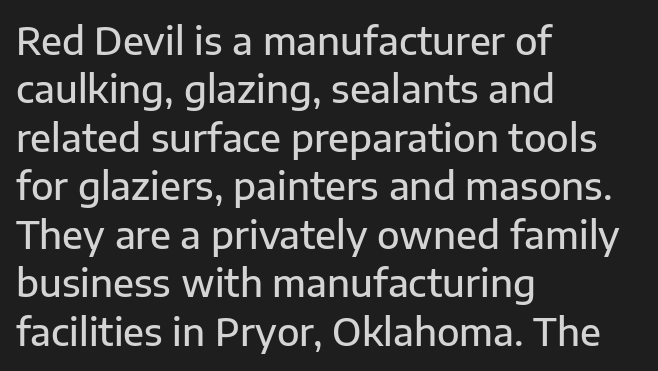
{"serif": "no", "italic": "no", "bold": "semi", "weight": "semibold", "width": "normal", "stroke_contrast": "low", "x_height": "medium", "monospaced": "no", "underline": "no", "align": "left", "line_spacing": "normal", "line_spacing_ratio": 1.31, "letter_spacing": "normal", "letter_spacing_em": 0.0, "glyph_px": 37}
